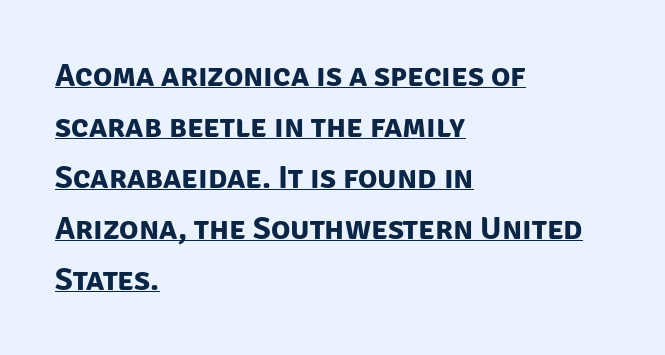
{"serif": "no", "bold": "yes", "weight": "bold", "width": "normal", "stroke_contrast": "low", "x_height": "large", "monospaced": "no", "underline": "yes", "align": "left", "line_spacing": "normal", "line_spacing_ratio": 1.59, "letter_spacing": "normal", "letter_spacing_em": 0.0, "glyph_px": 32}
